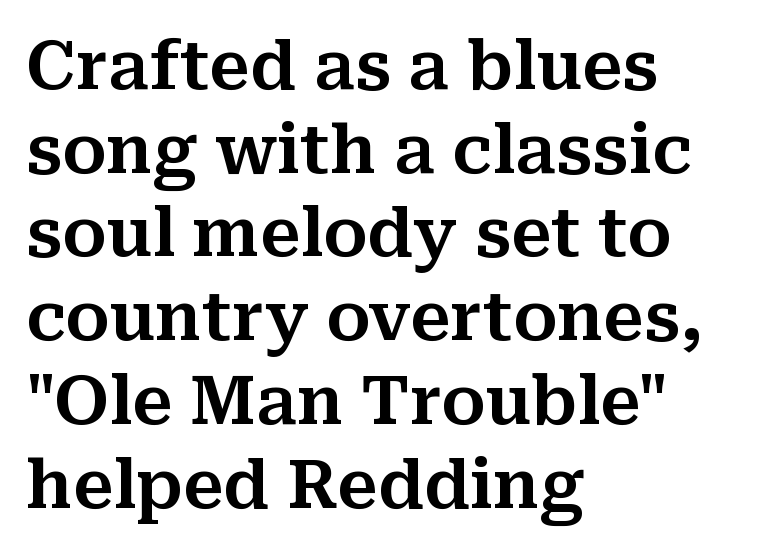
Q: Is the text italic (slanted)? A: No, it is upright.
Q: Is the typeface a serif or a sans-serif typeface? A: Serif.
Q: Is the text underlined? A: No.
Q: How is the paragraph aligned? A: Left-aligned.
Q: Is the spacing between letters normal or unusually wide? A: Normal.
Q: Is the spacing between lines tight, normal or loose? A: Normal.
Q: Width (condensed, normal, or wide)? A: Normal.
Q: Stroke contrast? A: Medium.
Q: x-height? A: Medium.
Q: Monospaced? A: No.
